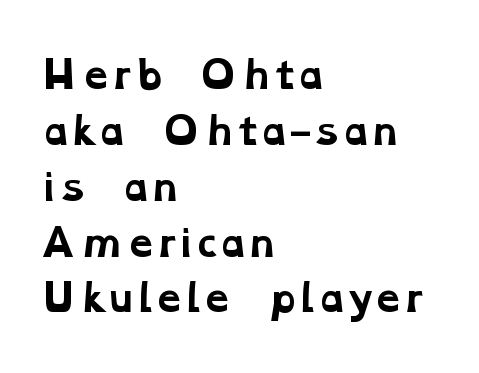
Q: Is the text bold? A: Yes.
Q: Is the typeface a serif or a sans-serif typeface? A: Serif.
Q: Is the text underlined? A: No.
Q: How is the paragraph aligned? A: Left-aligned.
Q: Is the spacing between letters normal or unusually wide? A: Normal.
Q: Is the spacing between lines tight, normal or loose? A: Normal.
Q: Width (condensed, normal, or wide)? A: Wide.
Q: Stroke contrast? A: Low.
Q: x-height? A: Medium.
Q: Monospaced? A: No.
